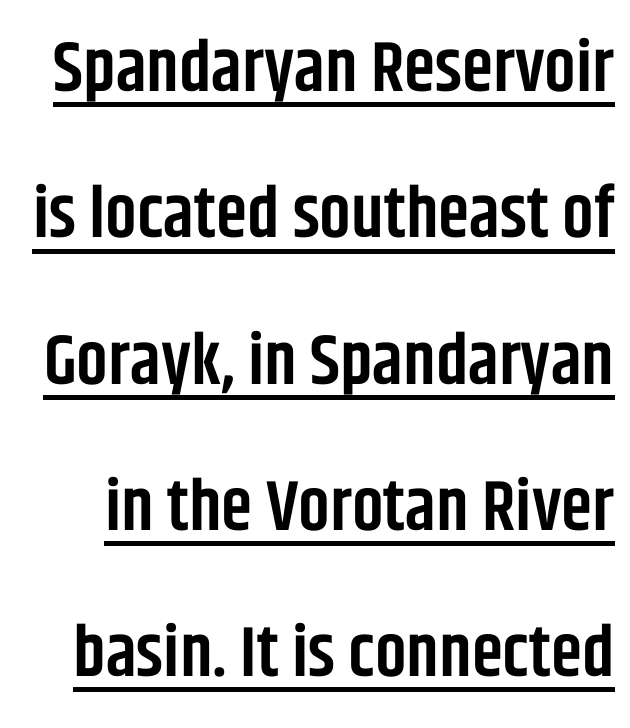
No feet cap the strokes, marking this as sans-serif type. Is there any slant? The stems are plumb. Is there an underline? Yes — a line sits under the letters. The leading is generous, giving the passage an open texture. Spacing between characters is what you'd get straight out of the box.
